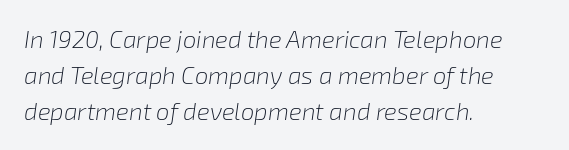
{"italic": "yes", "lean": "right", "slant_degrees": 8, "bold": "no", "underline": "no", "align": "left", "line_spacing": "normal", "line_spacing_ratio": 1.51, "letter_spacing": "normal", "letter_spacing_em": 0.0, "glyph_px": 24}
